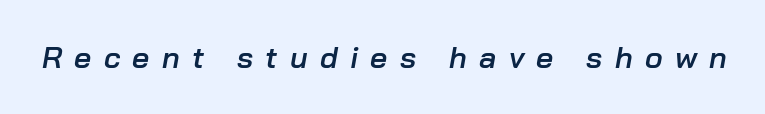
The image shows 30 px semibold type, italic (leaning right); set unusually wide letter spacing (+0.41 em), not underlined; low stroke contrast and a medium x-height.
